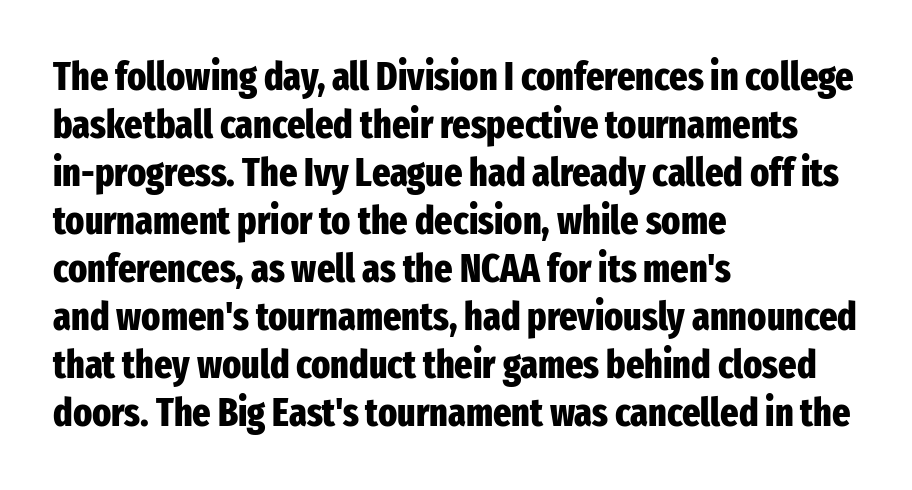
A dark, heavy texture on the line: the type is bold. A typesetter would call this proportional, since set widths differ per character. Tracking here is standard; glyphs follow each other at the usual distance. The text was rendered using a sans face with plain stroke endings.
